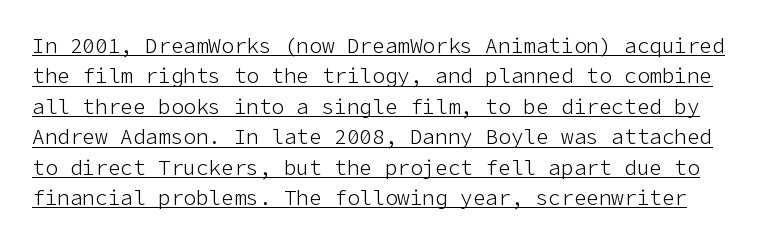
The image shows 21 px text type, upright; set normal line spacing (1.45x), normal letter spacing, underlined.
